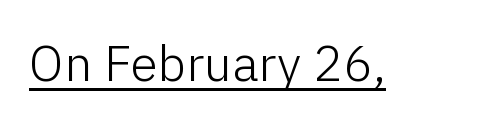
Q: Is the text bold? A: No.
Q: Is the text italic (slanted)? A: No, it is upright.
Q: Is the typeface a serif or a sans-serif typeface? A: Sans-serif.
Q: Is the text underlined? A: Yes.
Q: Is the spacing between letters normal or unusually wide? A: Normal.
Q: Width (condensed, normal, or wide)? A: Normal.
Q: Stroke contrast? A: Low.
Q: x-height? A: Medium.
Q: Monospaced? A: No.
